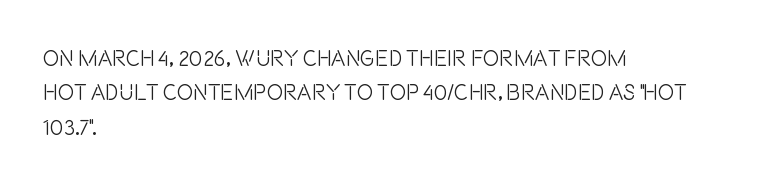
Q: Is the text bold? A: No.
Q: Is the text italic (slanted)? A: No, it is upright.
Q: Is the text underlined? A: No.
Q: How is the paragraph aligned? A: Left-aligned.
Q: Is the spacing between letters normal or unusually wide? A: Normal.
Q: Is the spacing between lines tight, normal or loose? A: Normal.
